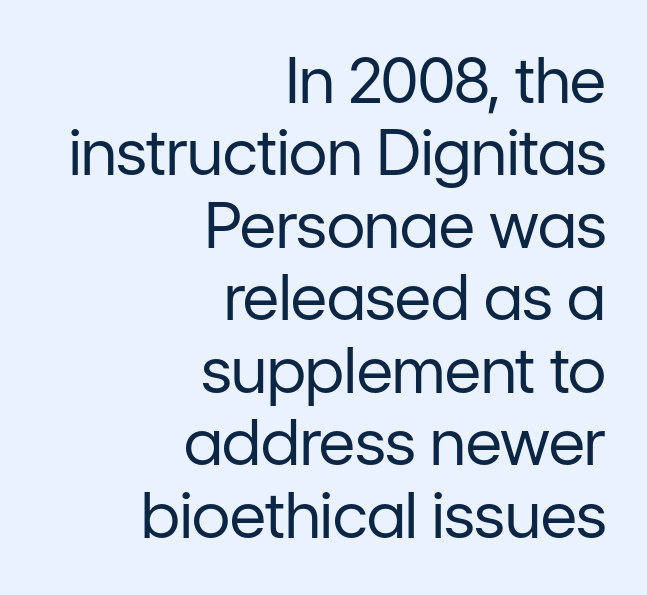
The image shows 63 px regular-weight sans-serif type, upright; set right-aligned, tight line spacing (1.15x), normal letter spacing, not underlined; low stroke contrast and a medium x-height.
